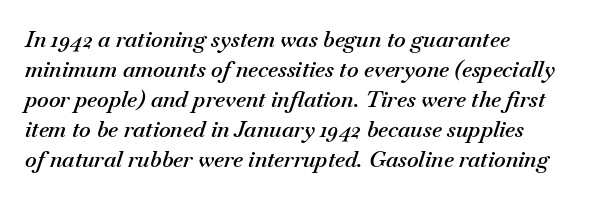
Descenders are the only things crossing below the line. Does the lettering tilt? It does — this is italic. Reading down the column, the eye jumps a familiar distance to each next line. Nothing unusual about the tracking: characters are spaced as the font intends.
